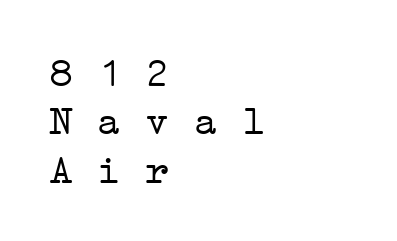
{"serif": "yes", "bold": "no", "weight": "light", "width": "wide", "stroke_contrast": "low", "x_height": "medium", "monospaced": "yes", "underline": "no", "align": "left", "line_spacing_ratio": 1.21, "letter_spacing": "normal", "letter_spacing_em": 0.0, "glyph_px": 40}
